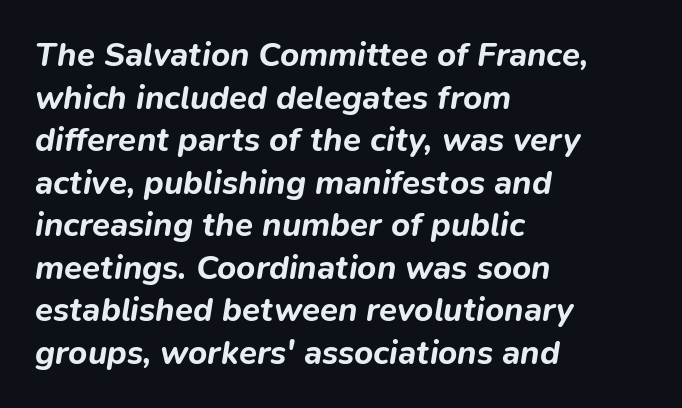
The image shows 33 px bold type, italic (leaning right); set left-aligned, normal line spacing (1.29x), normal letter spacing, not underlined; low stroke contrast and a medium x-height.
